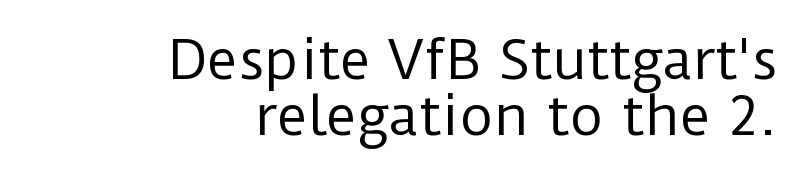
Q: Is the text bold? A: No.
Q: Is the text italic (slanted)? A: No, it is upright.
Q: Is the typeface a serif or a sans-serif typeface? A: Sans-serif.
Q: Is the text underlined? A: No.
Q: How is the paragraph aligned? A: Right-aligned.
Q: Is the spacing between letters normal or unusually wide? A: Normal.
Q: Is the spacing between lines tight, normal or loose? A: Tight.
Q: Width (condensed, normal, or wide)? A: Normal.
Q: Stroke contrast? A: Low.
Q: x-height? A: Medium.
Q: Monospaced? A: No.
